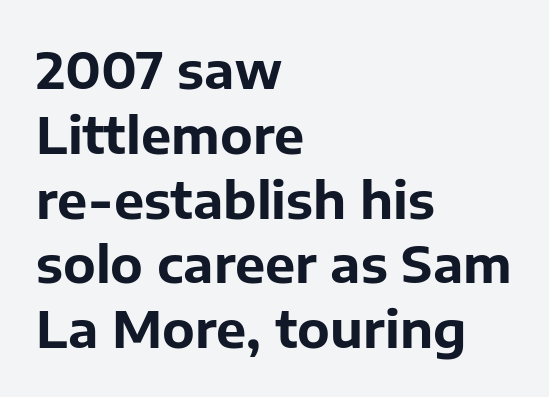
The image shows 51 px bold sans-serif type, upright; set left-aligned, normal line spacing (1.27x), normal letter spacing, not underlined; low stroke contrast and a medium x-height.
